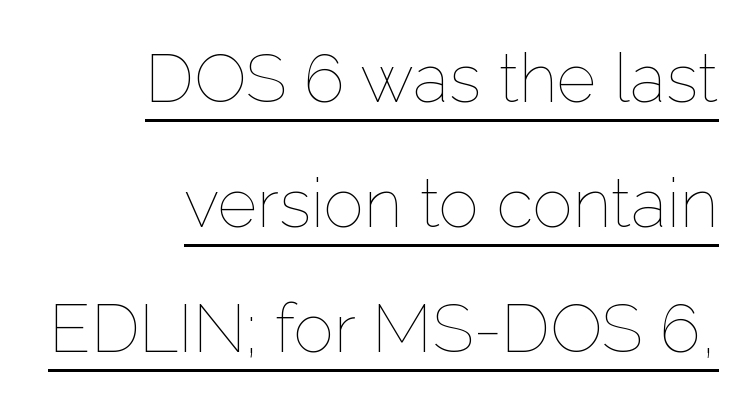
Q: Is the text bold? A: No.
Q: Is the text italic (slanted)? A: No, it is upright.
Q: Is the text underlined? A: Yes.
Q: How is the paragraph aligned? A: Right-aligned.
Q: Is the spacing between letters normal or unusually wide? A: Normal.
Q: Width (condensed, normal, or wide)? A: Normal.
Q: Stroke contrast? A: Low.
Q: x-height? A: Medium.
Q: Monospaced? A: No.
